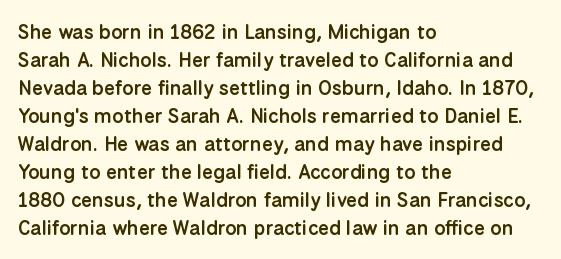
The image shows 20 px text type, upright; set left-aligned, normal line spacing (1.4x), normal letter spacing, not underlined.
